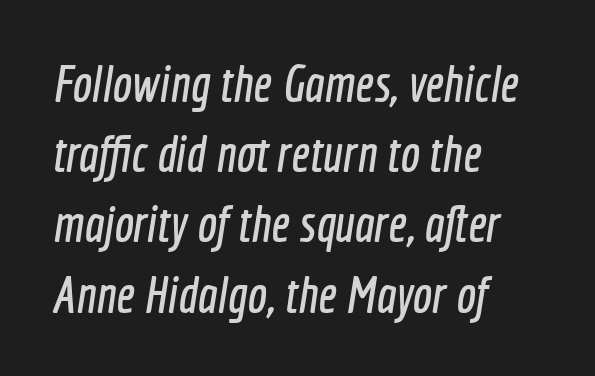
The image shows 52 px condensed sans-serif type; set left-aligned, normal line spacing (1.35x), normal letter spacing, not underlined; a medium x-height.
